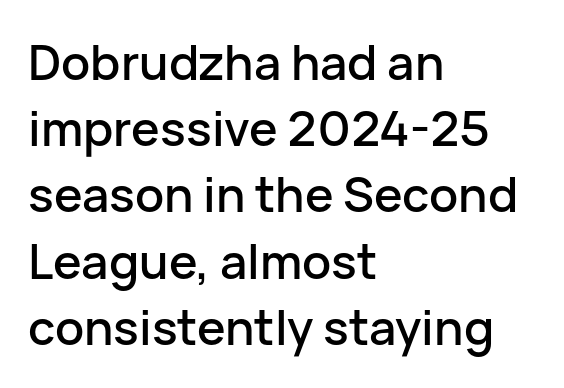
Q: Is the text italic (slanted)? A: No, it is upright.
Q: Is the typeface a serif or a sans-serif typeface? A: Sans-serif.
Q: Is the text underlined? A: No.
Q: How is the paragraph aligned? A: Left-aligned.
Q: Is the spacing between letters normal or unusually wide? A: Normal.
Q: Is the spacing between lines tight, normal or loose? A: Normal.
Q: Width (condensed, normal, or wide)? A: Normal.
Q: Stroke contrast? A: Low.
Q: x-height? A: Medium.
Q: Monospaced? A: No.
